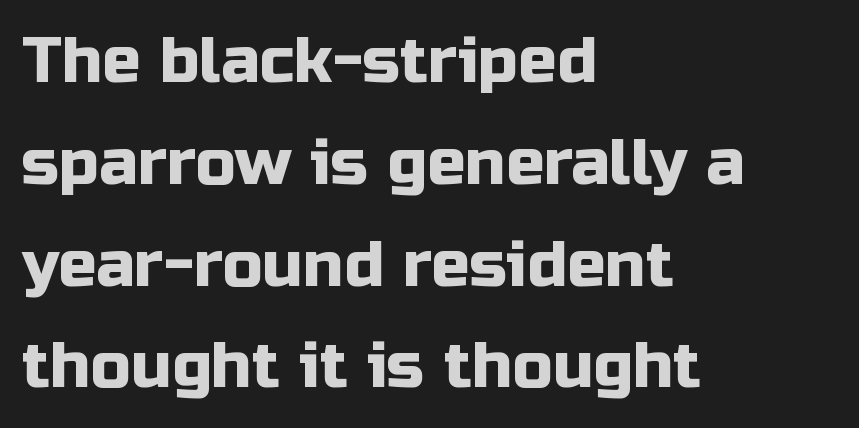
Line spacing here is normal. Check where the strokes stop: nothing finishes them off — pure sans. Note the varied advance widths — an 'i' is clearly narrower than an 'm'. Quick note: not italic, upright. The lines are quadded left. Decoration check: the copy has no underline.
